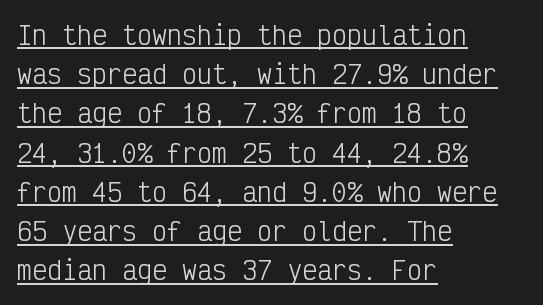
{"italic": "no", "bold": "no", "underline": "yes", "align": "left", "line_spacing": "normal", "line_spacing_ratio": 1.57, "letter_spacing": "normal", "letter_spacing_em": 0.0, "glyph_px": 25}
